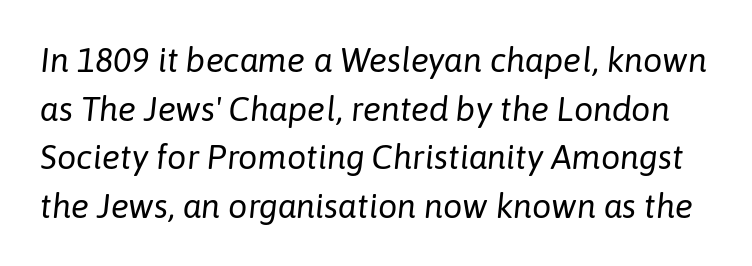
Q: Is the text bold? A: No.
Q: Is the text italic (slanted)? A: Yes, it leans right by about 6 degrees.
Q: Is the text underlined? A: No.
Q: Is the spacing between letters normal or unusually wide? A: Normal.
Q: Is the spacing between lines tight, normal or loose? A: Normal.
Q: Width (condensed, normal, or wide)? A: Normal.
Q: Stroke contrast? A: Low.
Q: x-height? A: Medium.
Q: Monospaced? A: No.
